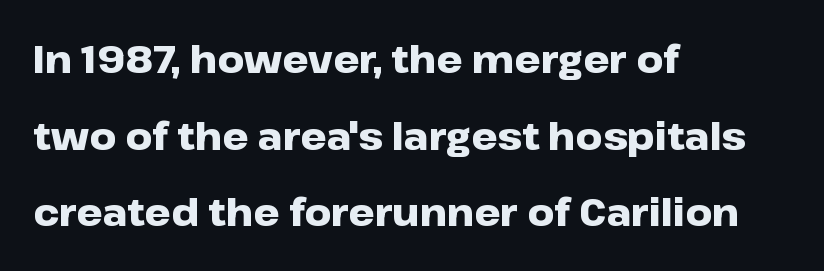
The strip under each line holds only bare page. The rendering keeps characters at their native spacing. Notice how the passage keeps a crisp vertical edge on the left only. This is heavy type, rendered in bold. Every character sits straight up, as roman type does.
